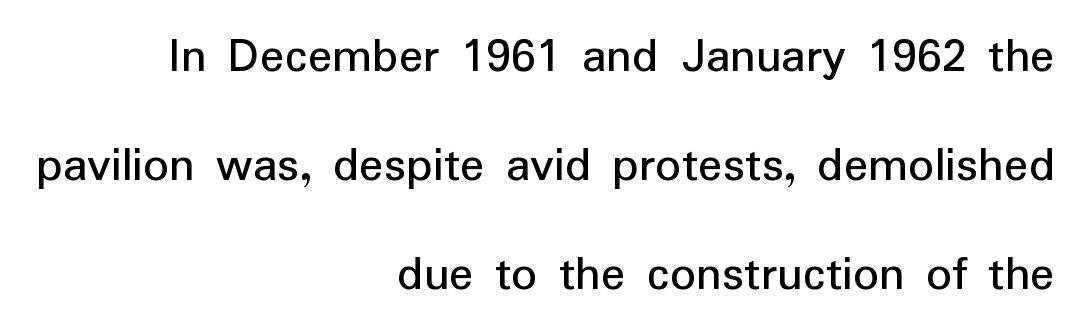
Q: Is the text bold? A: No.
Q: Is the text italic (slanted)? A: No, it is upright.
Q: Is the typeface a serif or a sans-serif typeface? A: Sans-serif.
Q: Is the text underlined? A: No.
Q: How is the paragraph aligned? A: Right-aligned.
Q: Is the spacing between letters normal or unusually wide? A: Normal.
Q: Is the spacing between lines tight, normal or loose? A: Loose.
Q: Width (condensed, normal, or wide)? A: Normal.
Q: Stroke contrast? A: Low.
Q: x-height? A: Medium.
Q: Monospaced? A: No.
